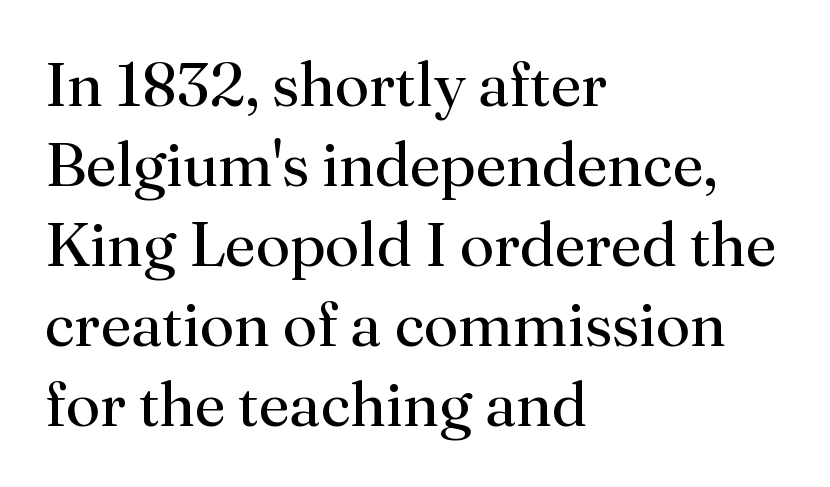
Varying glyph widths throughout — classic text-font behaviour. This sample uses a serif face. Underlining? Definitely not there. Compared with a typical body face, this is equally light or lighter still. Designer's note — italics off, roman on. The line texture is even and compact thanks to regular tracking.
